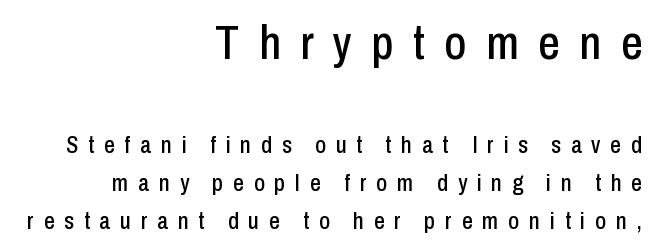
The image shows 48 px condensed sans-serif type, upright; set right-aligned, normal line spacing (1.59x), unusually wide letter spacing (+0.41 em), not underlined; the first (top) block is 2.0x larger; low stroke contrast and a medium x-height.
